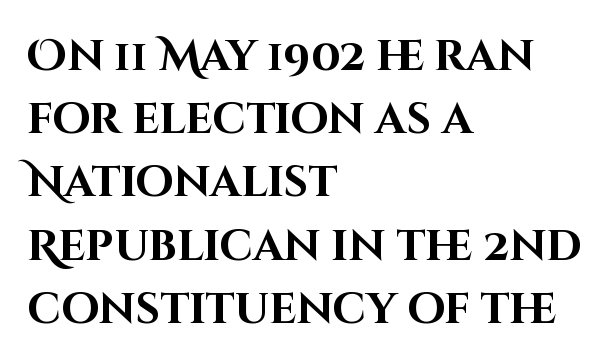
Q: Is the text bold? A: Yes.
Q: Is the text italic (slanted)? A: No, it is upright.
Q: Is the typeface a serif or a sans-serif typeface? A: Sans-serif.
Q: Is the text underlined? A: No.
Q: How is the paragraph aligned? A: Left-aligned.
Q: Is the spacing between letters normal or unusually wide? A: Normal.
Q: Is the spacing between lines tight, normal or loose? A: Normal.
Q: Width (condensed, normal, or wide)? A: Normal.
Q: Stroke contrast? A: High.
Q: x-height? A: Large.
Q: Monospaced? A: No.
